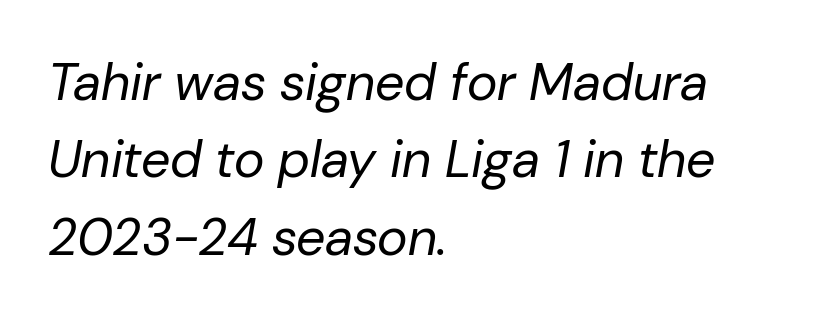
The image shows 52 px regular-weight type, italic (leaning right); set left-aligned, normal line spacing (1.49x), normal letter spacing, not underlined; low stroke contrast and a medium x-height.
